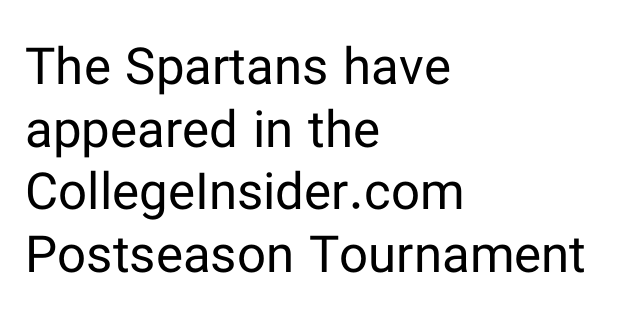
The letters advance in unequal steps, a hallmark of proportional type. The typography opts for an upright posture over an oblique one. The face used here is a sans, in the tradition of grotesques and geometrics. Each word holds together tightly as a unit, with standard inter-letter gaps. Is the type heavy? It reads as light-to-regular instead.
